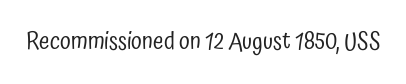
{"italic": "no", "bold": "no", "underline": "no", "letter_spacing": "normal", "letter_spacing_em": 0.0, "glyph_px": 24}
